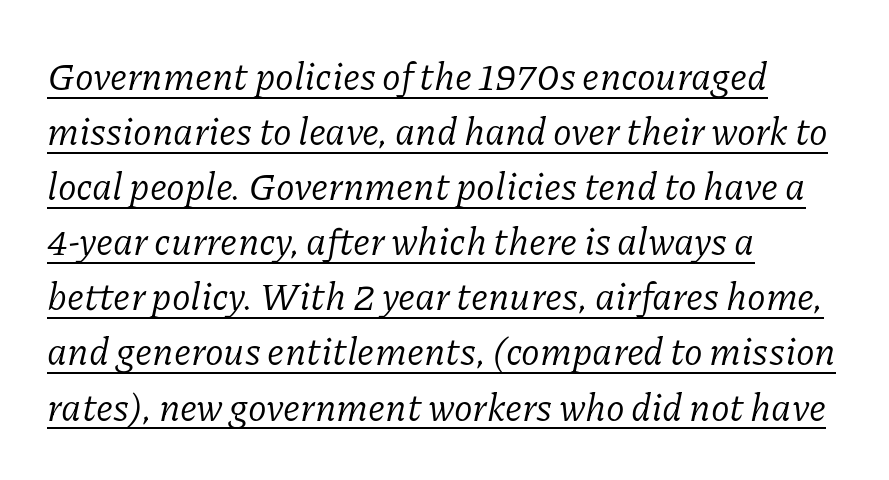
The image shows 38 px regular-weight serif type, italic (leaning right); set left-aligned, normal line spacing (1.45x), normal letter spacing, underlined; low stroke contrast and a medium x-height.
